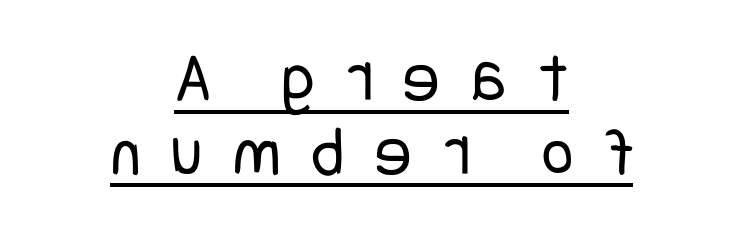
This block would grow much taller if given ordinary leading; it's compressed now. Horizontally, the lines are justified to the midpoint only. The typesetting does not lean heavy: it is not bold. The passage shown is typeset with a sans-serif family.
